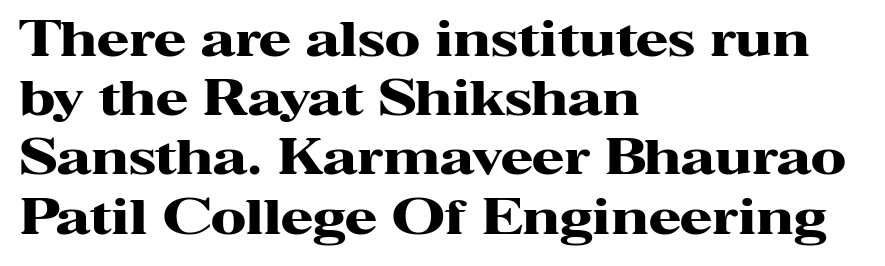
Q: Is the text bold? A: Yes.
Q: Is the text italic (slanted)? A: No, it is upright.
Q: Is the typeface a serif or a sans-serif typeface? A: Serif.
Q: Is the text underlined? A: No.
Q: How is the paragraph aligned? A: Left-aligned.
Q: Is the spacing between letters normal or unusually wide? A: Normal.
Q: Is the spacing between lines tight, normal or loose? A: Normal.
Q: Width (condensed, normal, or wide)? A: Wide.
Q: Stroke contrast? A: High.
Q: x-height? A: Medium.
Q: Monospaced? A: No.
